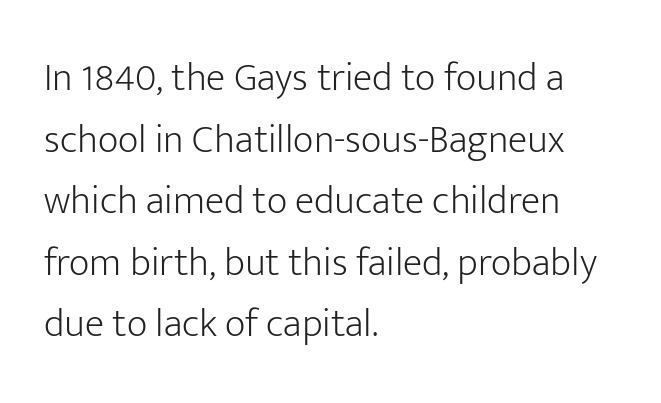
Q: Is the text bold? A: No.
Q: Is the text italic (slanted)? A: No, it is upright.
Q: Is the typeface a serif or a sans-serif typeface? A: Sans-serif.
Q: Is the text underlined? A: No.
Q: How is the paragraph aligned? A: Left-aligned.
Q: Is the spacing between letters normal or unusually wide? A: Normal.
Q: Is the spacing between lines tight, normal or loose? A: Normal.
Q: Width (condensed, normal, or wide)? A: Normal.
Q: Stroke contrast? A: Low.
Q: x-height? A: Medium.
Q: Monospaced? A: No.
